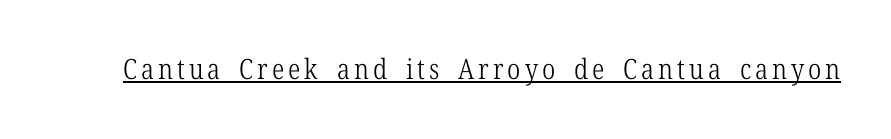
The image shows 28 px light, condensed serif type, upright; set underlined; low stroke contrast and a medium x-height.
